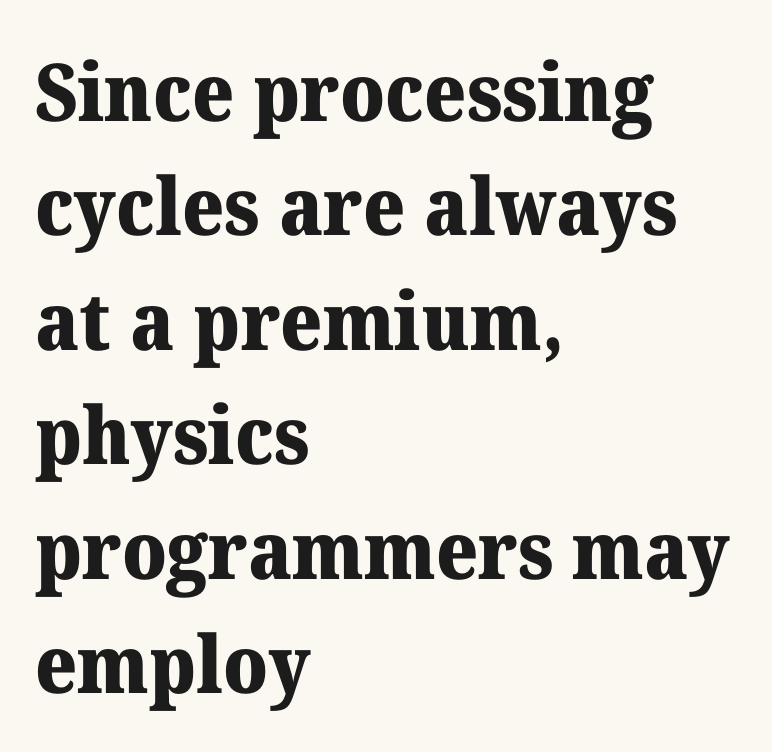
The image shows 80 px heavy serif type, upright; set left-aligned, normal line spacing (1.43x), normal letter spacing, not underlined; medium stroke contrast and a medium x-height.
